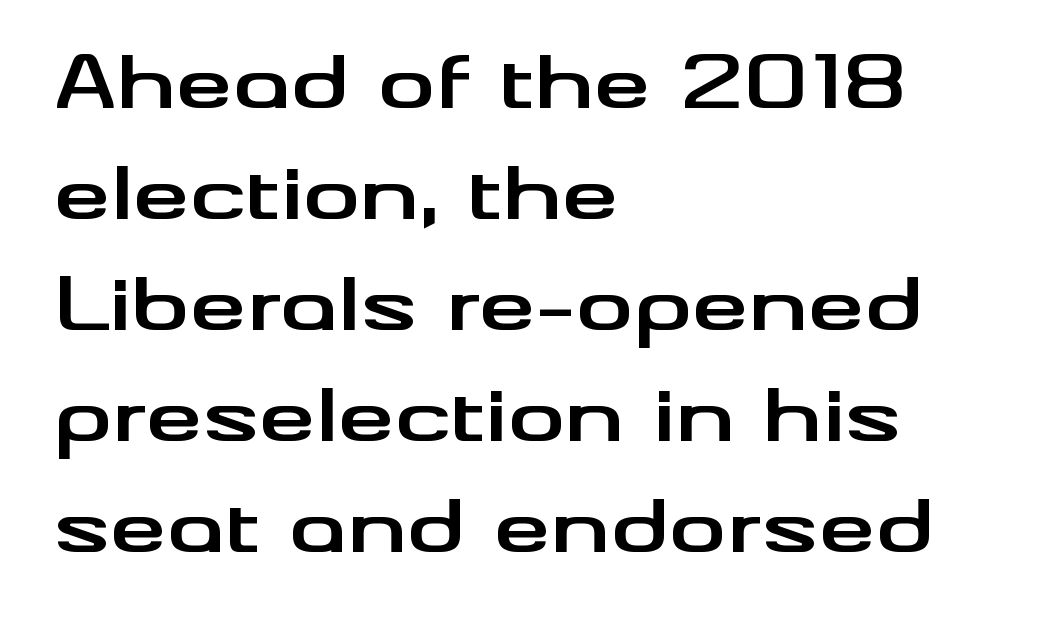
Q: Is the text bold? A: Yes.
Q: Is the text italic (slanted)? A: No, it is upright.
Q: Is the typeface a serif or a sans-serif typeface? A: Sans-serif.
Q: Is the text underlined? A: No.
Q: How is the paragraph aligned? A: Left-aligned.
Q: Is the spacing between letters normal or unusually wide? A: Normal.
Q: Is the spacing between lines tight, normal or loose? A: Normal.
Q: Width (condensed, normal, or wide)? A: Wide.
Q: Stroke contrast? A: Medium.
Q: x-height? A: Small.
Q: Monospaced? A: No.
